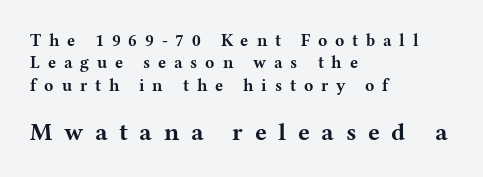
Visually, the bottom section dominates because its glyphs are scaled up. Letter spacing: wide. Reading down the column, the eye jumps a familiar distance to each next line. The specimen reads as upright at a glance. Bold? Absolutely — the strokes are thick and heavy. This sample is left-justified, so line endings fall wherever the words run out.
